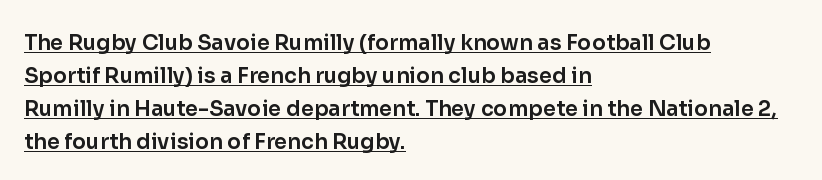
Q: Is the text italic (slanted)? A: No, it is upright.
Q: Is the text underlined? A: Yes.
Q: How is the paragraph aligned? A: Left-aligned.
Q: Is the spacing between letters normal or unusually wide? A: Normal.
Q: Is the spacing between lines tight, normal or loose? A: Normal.
